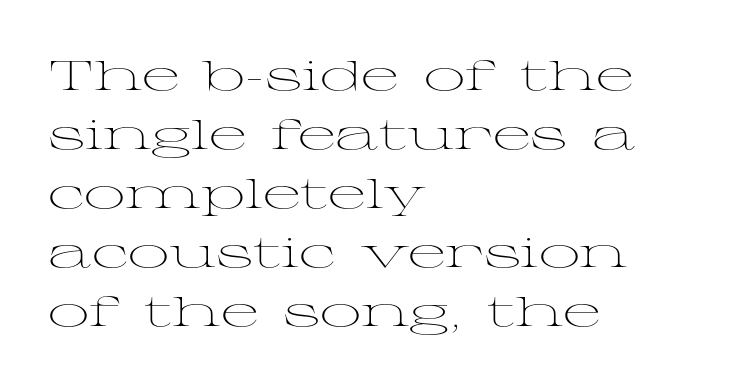
The glyphs in this specimen are seriffed. The leading is moderate, giving the passage an even texture. Decoration check: the copy has no underline. In terms of letterspacing, this is plain default setting. Here the designer chose a conventional face with non-uniform glyph widths.
